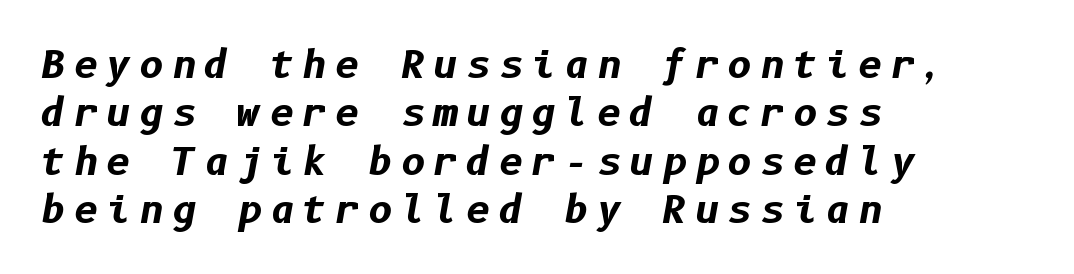
The image shows 38 px bold type, italic (leaning right); set left-aligned, normal line spacing (1.27x), unusually wide letter spacing (+0.21 em), not underlined; low stroke contrast and a medium x-height.
